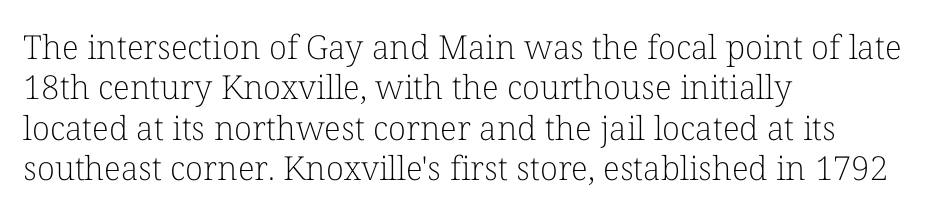
{"serif": "yes", "italic": "no", "bold": "no", "weight": "light", "width": "normal", "stroke_contrast": "low", "x_height": "medium", "monospaced": "no", "underline": "no", "align": "left", "line_spacing_ratio": 1.22, "letter_spacing": "normal", "letter_spacing_em": 0.0, "glyph_px": 33}
